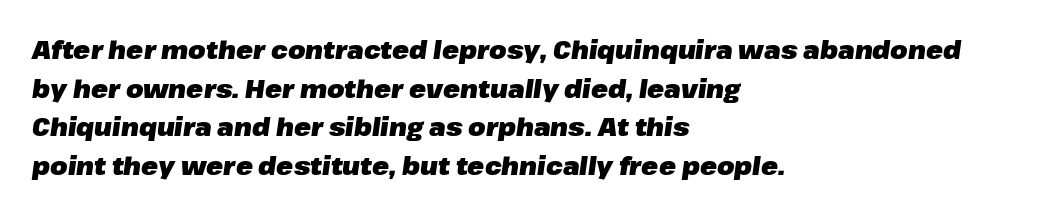
{"italic": "yes", "lean": "right", "slant_degrees": 8, "bold": "yes", "underline": "no", "align": "left", "line_spacing": "normal", "line_spacing_ratio": 1.55, "letter_spacing": "normal", "letter_spacing_em": 0.0, "glyph_px": 25}
